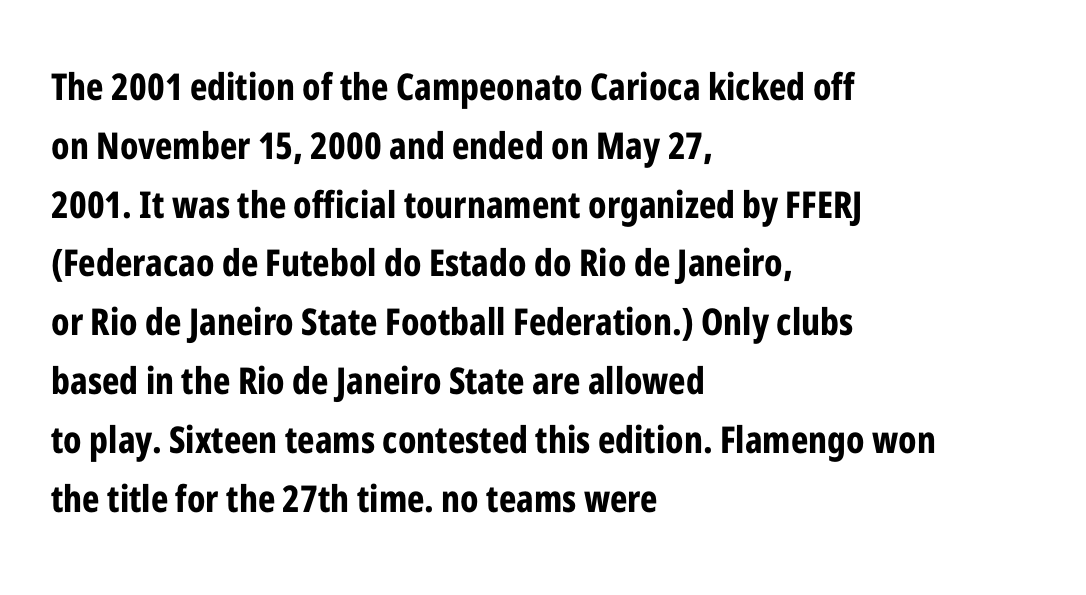
How are the letters spaced? Ordinarily, with no added tracking. These lines are rendered in a variable-pitch font. Thick stems and heavy bowls — unmistakably bold. The specimen omits any rule beneath the text block's lines.
